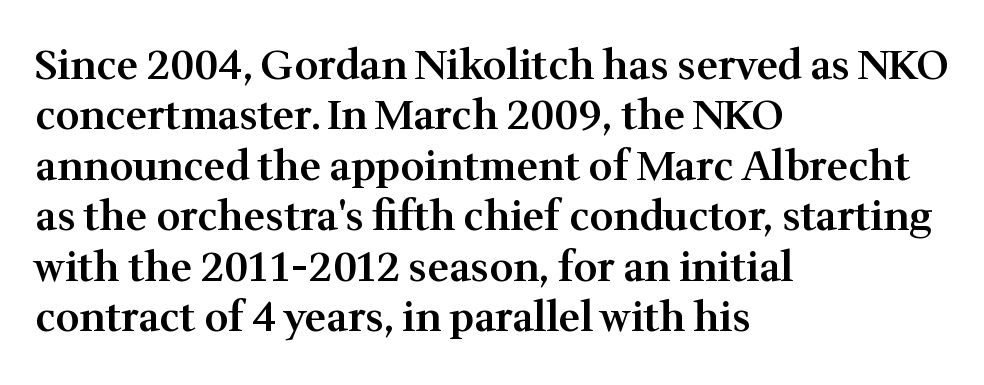
Note the varied advance widths — an 'i' is clearly narrower than an 'm'. The gap between lines stays unmarked. The compositor pushed each line to the left boundary. Spacing between characters is what you'd get straight out of the box.
